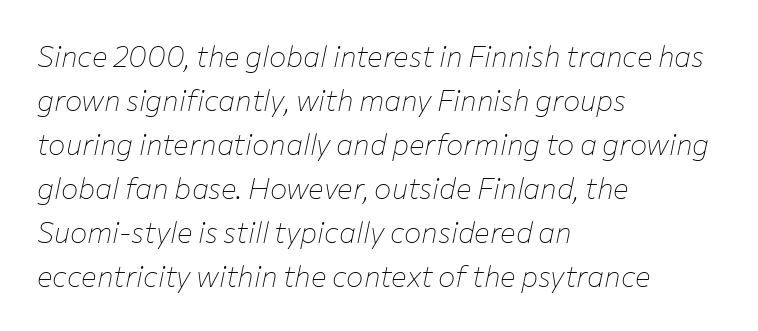
Slanted lettering throughout. Each line starts at the same left margin while the right side varies. How would I describe the line gaps? Plain and ordinary. These lines keep a tight, regular rhythm from letter to letter. Is this a fixed-width face? No — the glyphs have proportional, varying widths. Check the space under the baseline: it is left empty.
